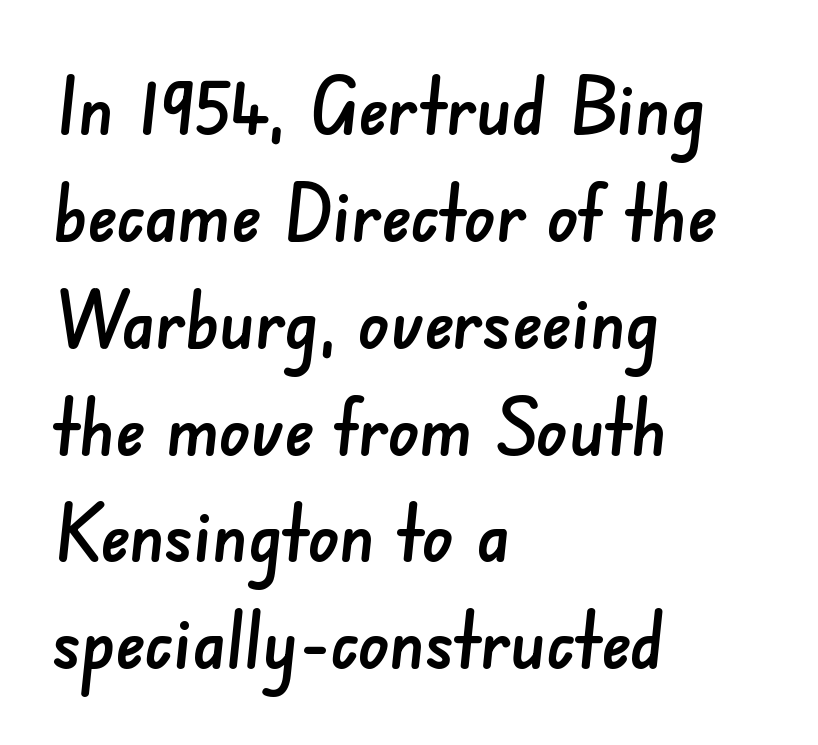
{"serif": "no", "width": "normal", "stroke_contrast": "low", "x_height": "small", "monospaced": "no", "underline": "no", "align": "left", "line_spacing": "normal", "line_spacing_ratio": 1.37, "letter_spacing": "normal", "letter_spacing_em": 0.0, "glyph_px": 78}
